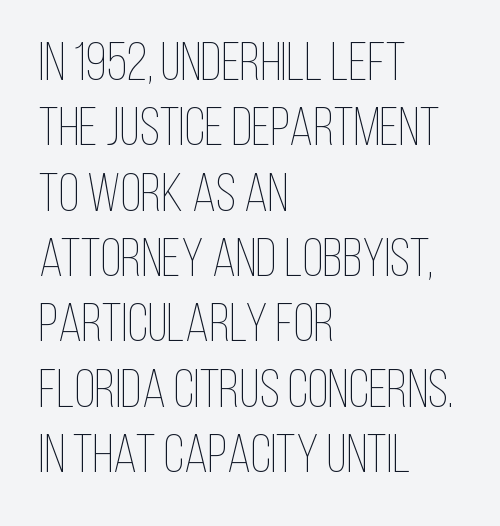
The image shows 54 px thin, condensed type, upright; set left-aligned, line spacing 1.21x, normal letter spacing, not underlined; low stroke contrast and a large x-height.
